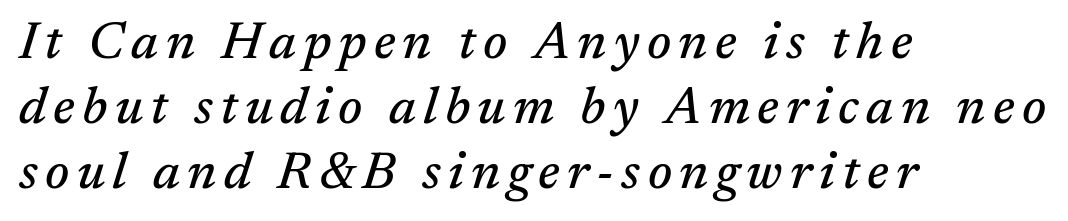
Q: Is the text italic (slanted)? A: Yes, it leans right by about 17 degrees.
Q: Is the typeface a serif or a sans-serif typeface? A: Serif.
Q: Is the text underlined? A: No.
Q: How is the paragraph aligned? A: Left-aligned.
Q: Is the spacing between lines tight, normal or loose? A: Normal.
Q: Width (condensed, normal, or wide)? A: Normal.
Q: Stroke contrast? A: Medium.
Q: x-height? A: Medium.
Q: Monospaced? A: No.
